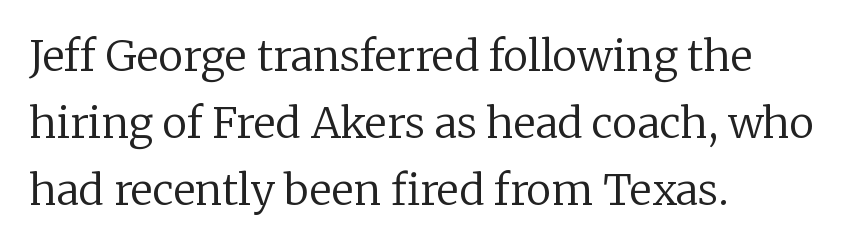
The leading is moderate, giving the passage an even texture. Stems here are at most as thick as an everyday book face. Letter spacing: default. Notice how the passage keeps a crisp vertical edge on the left only.
